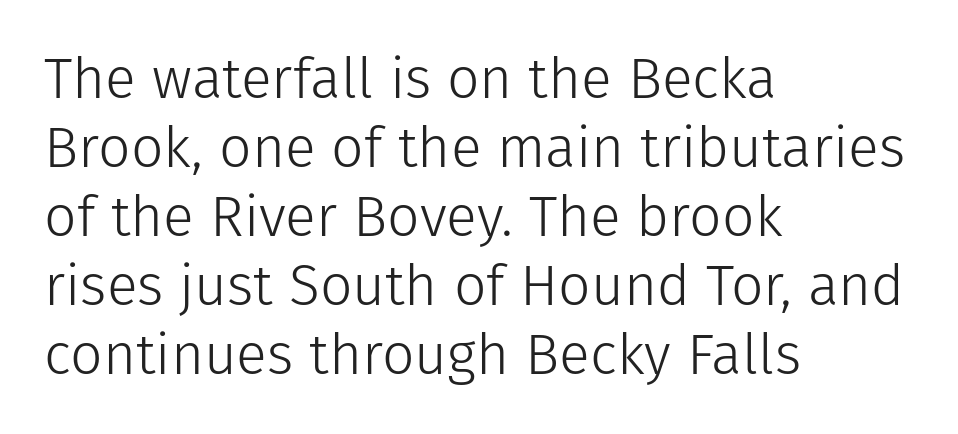
Q: Is the text bold? A: No.
Q: Is the text italic (slanted)? A: No, it is upright.
Q: Is the typeface a serif or a sans-serif typeface? A: Sans-serif.
Q: Is the text underlined? A: No.
Q: How is the paragraph aligned? A: Left-aligned.
Q: Is the spacing between letters normal or unusually wide? A: Normal.
Q: Width (condensed, normal, or wide)? A: Normal.
Q: Stroke contrast? A: Low.
Q: x-height? A: Medium.
Q: Monospaced? A: No.
